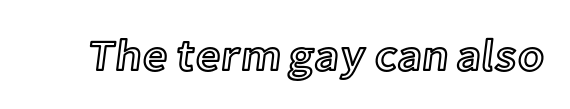
Q: Is the text italic (slanted)? A: Yes.
Q: Is the text underlined? A: No.
Q: Is the spacing between letters normal or unusually wide? A: Normal.
Q: Width (condensed, normal, or wide)? A: Normal.
Q: x-height? A: Medium.
Q: Monospaced? A: No.
